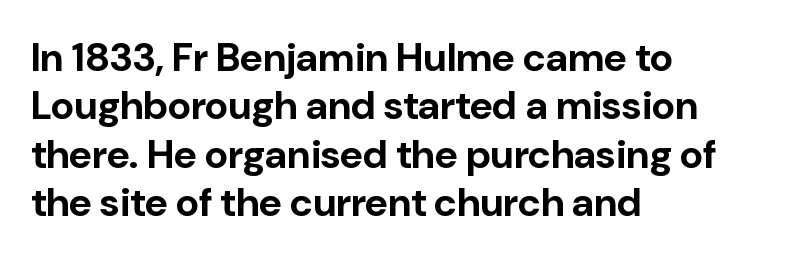
{"serif": "no", "italic": "no", "bold": "yes", "weight": "bold", "width": "normal", "stroke_contrast": "low", "x_height": "medium", "monospaced": "no", "underline": "no", "align": "left", "line_spacing_ratio": 1.21, "letter_spacing": "normal", "letter_spacing_em": 0.0, "glyph_px": 40}
